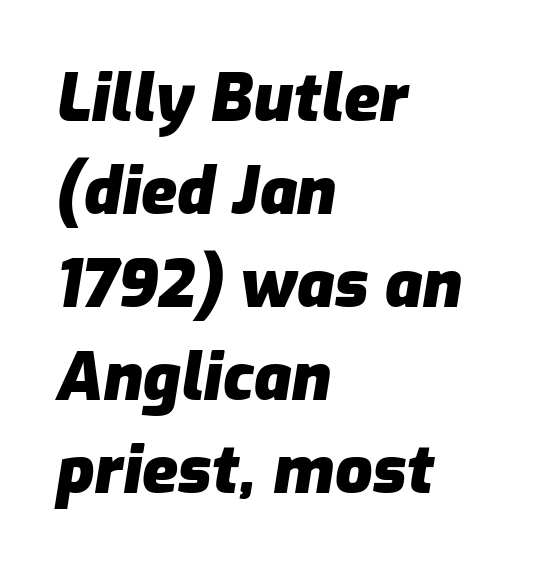
{"italic": "yes", "lean": "right", "slant_degrees": 9, "bold": "yes", "weight": "heavy", "width": "normal", "stroke_contrast": "low", "x_height": "medium", "monospaced": "no", "underline": "no", "align": "left", "line_spacing": "normal", "line_spacing_ratio": 1.41, "letter_spacing": "normal", "letter_spacing_em": 0.0, "glyph_px": 66}
